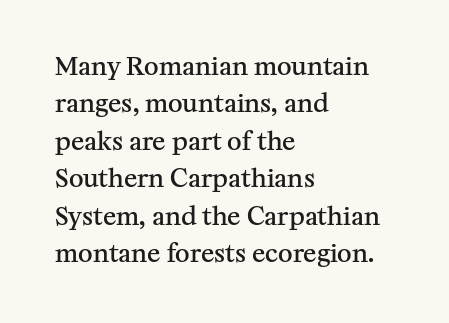
The image shows 25 px text type, upright; set left-aligned, normal line spacing (1.5x), normal letter spacing, not underlined.
